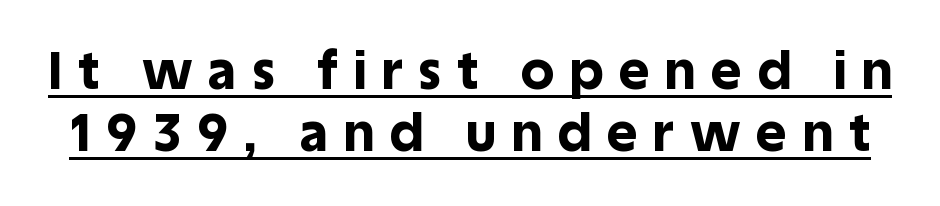
The image shows 52 px bold sans-serif type, upright; set line spacing 1.2x, unusually wide letter spacing (+0.31 em), underlined; a large x-height.
